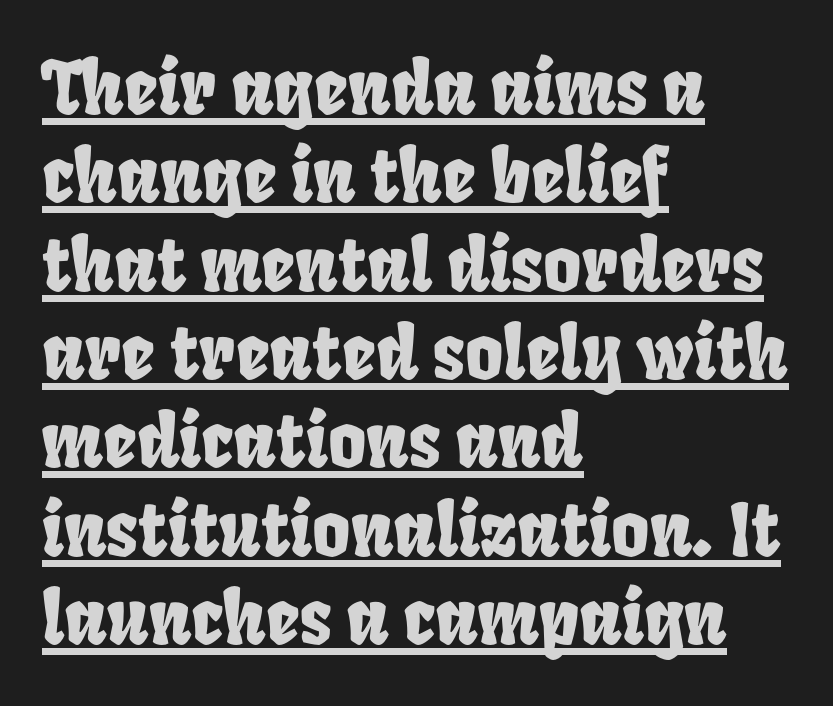
The specimen includes a rule beneath the text block's lines. In CSS terms this would be text-align: left. Look at the tracking — it's just the regular setting, nothing added. Do the characters align in a grid? No, the font is proportional.
